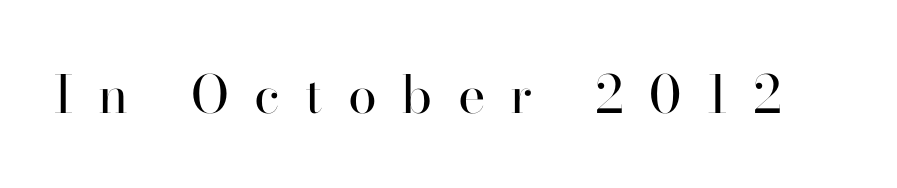
Q: Is the text bold? A: No.
Q: Is the text italic (slanted)? A: No, it is upright.
Q: Is the typeface a serif or a sans-serif typeface? A: Serif.
Q: Is the text underlined? A: No.
Q: Is the spacing between letters normal or unusually wide? A: Unusually wide.
Q: Width (condensed, normal, or wide)? A: Normal.
Q: Stroke contrast? A: High.
Q: x-height? A: Small.
Q: Monospaced? A: No.
